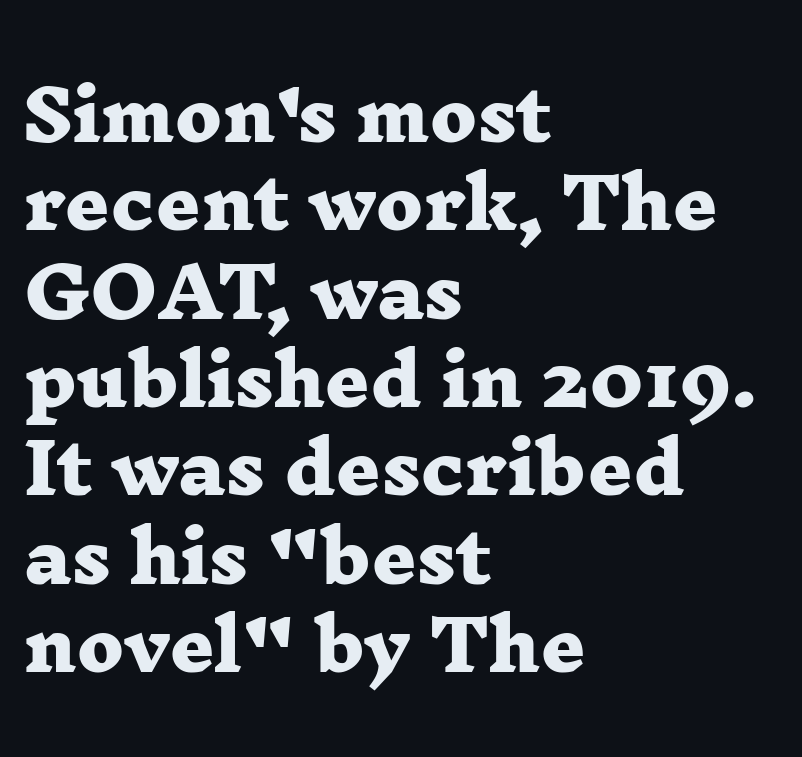
Q: Is the text bold? A: Yes.
Q: Is the typeface a serif or a sans-serif typeface? A: Serif.
Q: Is the text underlined? A: No.
Q: How is the paragraph aligned? A: Left-aligned.
Q: Is the spacing between letters normal or unusually wide? A: Normal.
Q: Is the spacing between lines tight, normal or loose? A: Normal.
Q: Width (condensed, normal, or wide)? A: Wide.
Q: Stroke contrast? A: Low.
Q: x-height? A: Medium.
Q: Monospaced? A: No.
